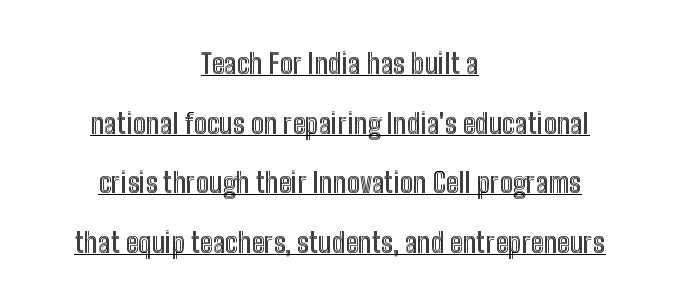
{"italic": "no", "underline": "yes", "align": "center", "line_spacing": "loose", "line_spacing_ratio": 2.21, "letter_spacing": "normal", "letter_spacing_em": 0.0, "glyph_px": 27}
